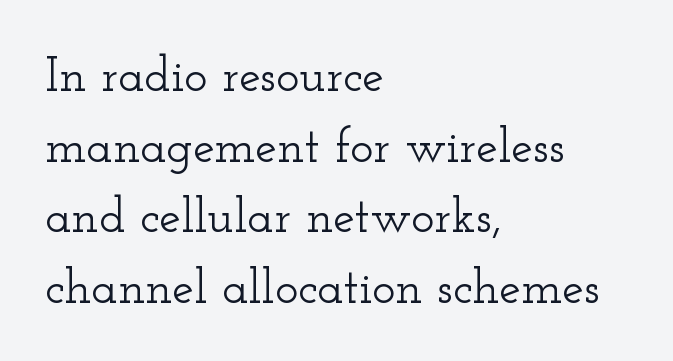
The image shows 49 px wide serif type, upright; set left-aligned, normal line spacing (1.44x), normal letter spacing, not underlined; low stroke contrast and a small x-height.
